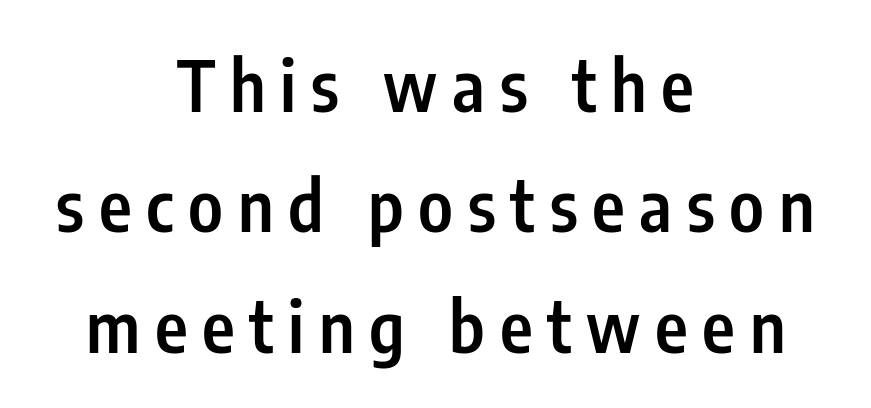
Q: Is the text bold? A: Semi-bold.
Q: Is the text italic (slanted)? A: No, it is upright.
Q: Is the typeface a serif or a sans-serif typeface? A: Sans-serif.
Q: Is the text underlined? A: No.
Q: How is the paragraph aligned? A: Centered.
Q: Is the spacing between letters normal or unusually wide? A: Unusually wide.
Q: Width (condensed, normal, or wide)? A: Condensed.
Q: Stroke contrast? A: Low.
Q: x-height? A: Medium.
Q: Monospaced? A: No.
